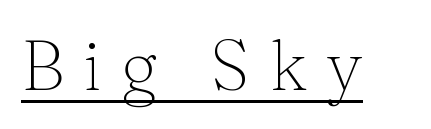
Observe the wide spacing: letters keep a clear distance from each other. Unbolded letterforms with no extra heft. I'd call this a serif setting — the letters wear small feet. Check the space under the baseline: a stroke is drawn there. Here the designer chose a conventional face with non-uniform glyph widths.
